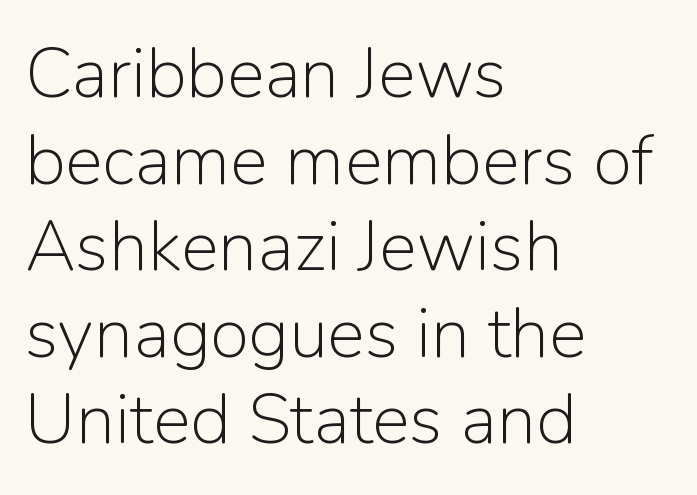
Note: no serifs on the glyphs. Does the copy run flush right? No — it runs flush left. Varying glyph widths throughout — classic text-font behaviour. Beneath every word, the page is bare. No chunkiness to these letters — they're not bold.
